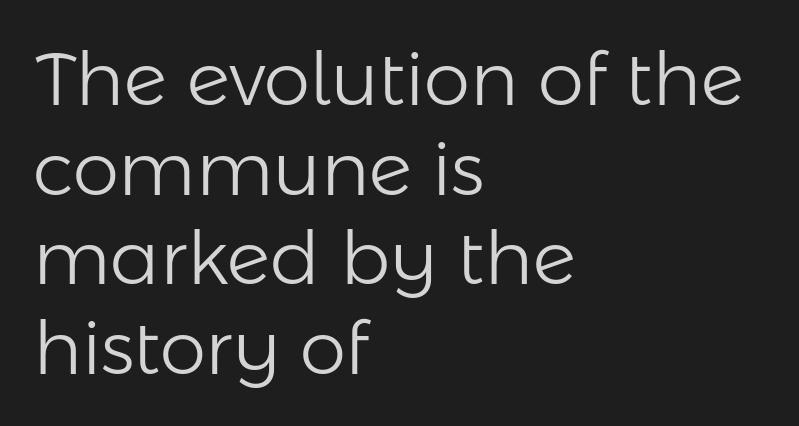
{"serif": "no", "italic": "no", "bold": "no", "weight": "light", "width": "normal", "stroke_contrast": "low", "x_height": "medium", "monospaced": "no", "underline": "no", "align": "left", "line_spacing_ratio": 1.21, "letter_spacing": "normal", "letter_spacing_em": 0.0, "glyph_px": 74}
